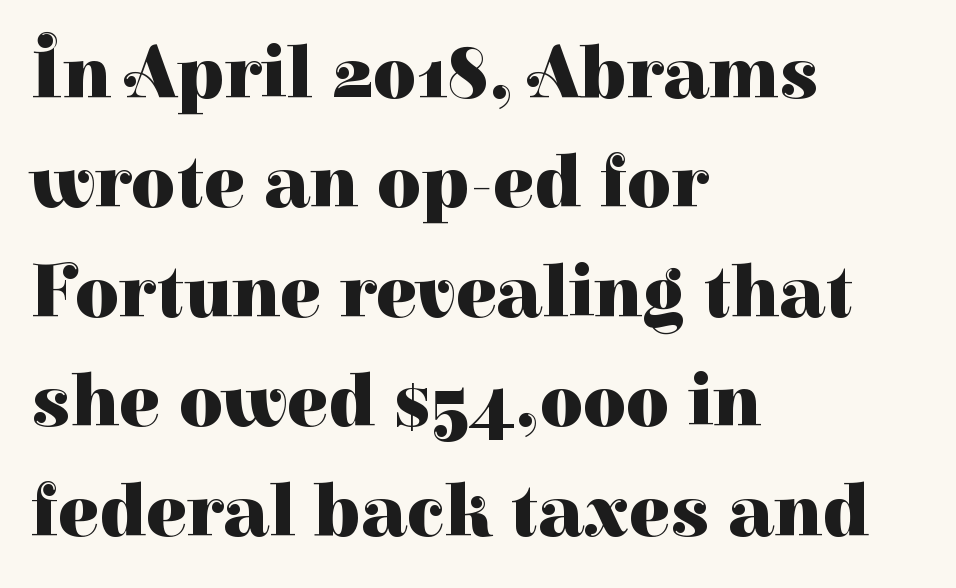
Do the characters align in a grid? No, the font is proportional. This rendering uses left alignment, leaving the right contour irregular. Clear beneath every line of the passage. The designer went with a serif here, giving each stem small feet.
